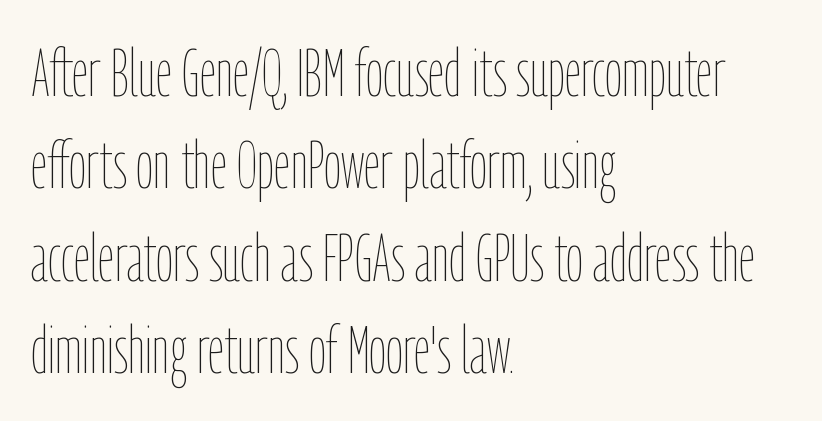
{"italic": "no", "bold": "no", "weight": "thin", "width": "condensed", "stroke_contrast": "low", "x_height": "medium", "monospaced": "no", "underline": "no", "align": "left", "line_spacing": "normal", "line_spacing_ratio": 1.38, "letter_spacing": "normal", "letter_spacing_em": 0.0, "glyph_px": 67}
